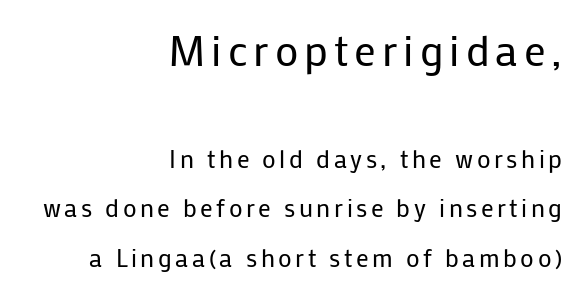
{"serif": "no", "italic": "no", "bold": "no", "weight": "regular", "width": "normal", "stroke_contrast": "low", "x_height": "medium", "monospaced": "no", "underline": "no", "align": "right", "line_spacing": "loose", "line_spacing_ratio": 1.98, "larger_block": "first", "size_ratio": 1.72, "glyph_px": 43}
